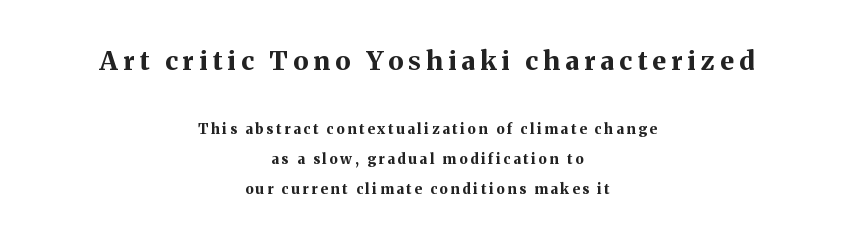
The image shows 26 px bold type, upright; set centered, loose line spacing (2.14x), unusually wide letter spacing (+0.2 em), not underlined; the first (top) block is 1.86x larger.
